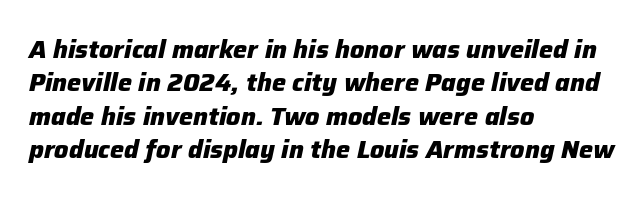
Q: Is the text bold? A: Yes.
Q: Is the text italic (slanted)? A: Yes, it leans right by about 12 degrees.
Q: Is the text underlined? A: No.
Q: How is the paragraph aligned? A: Left-aligned.
Q: Is the spacing between letters normal or unusually wide? A: Normal.
Q: Is the spacing between lines tight, normal or loose? A: Normal.
